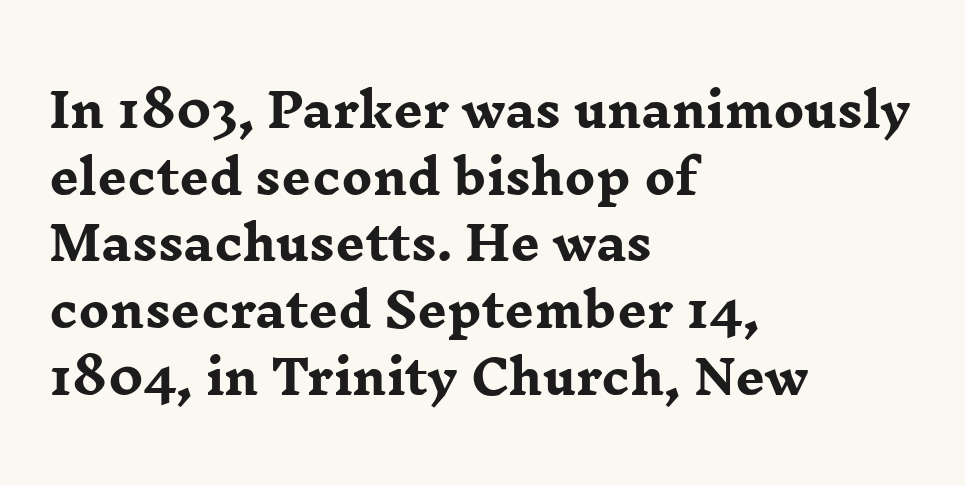
The passage shown is emphatically bold. Each line starts at the same left margin while the right side varies. The lines sit at an ordinary, default distance from one another. There is no visible air inserted between adjacent glyphs.
